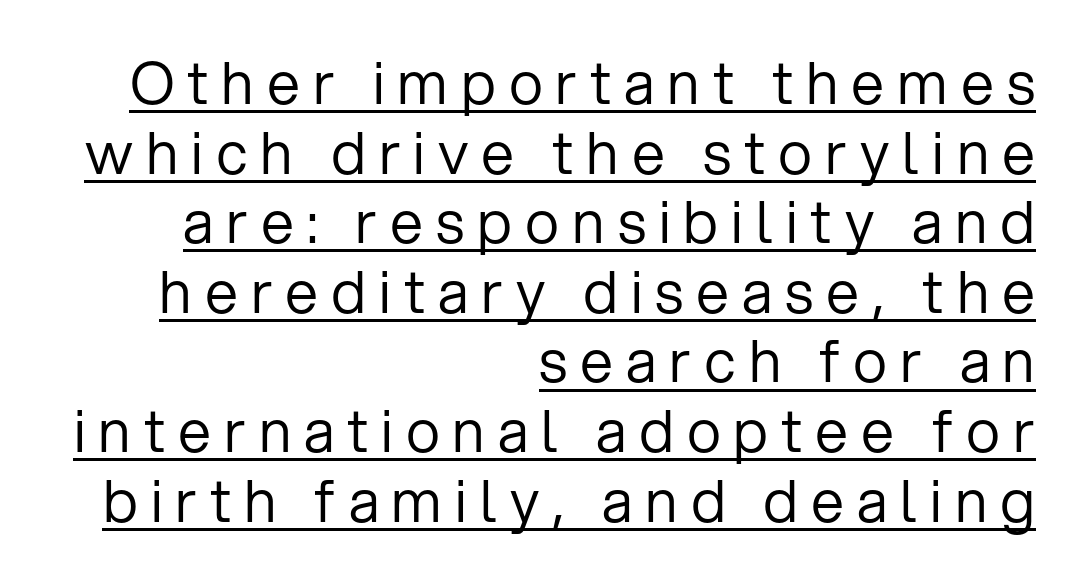
The image shows 59 px regular-weight sans-serif type, upright; set right-aligned, line spacing 1.18x, unusually wide letter spacing (+0.22 em), underlined; low stroke contrast and a medium x-height.
